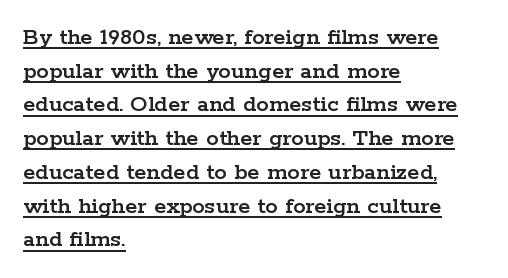
{"italic": "no", "underline": "yes", "align": "left", "line_spacing": "normal", "line_spacing_ratio": 1.35, "letter_spacing": "normal", "letter_spacing_em": 0.0, "glyph_px": 25}
